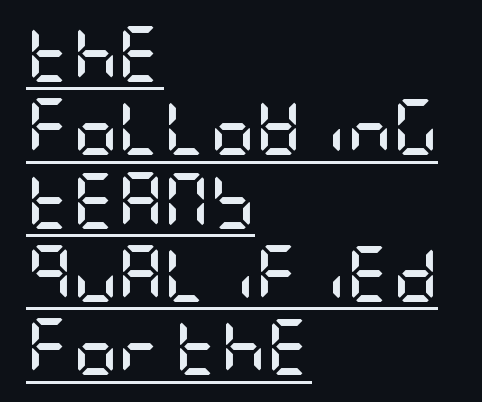
The image shows 56 px semibold, condensed sans-serif type, upright; set left-aligned, normal line spacing (1.31x), normal letter spacing, underlined; low stroke contrast and a large x-height.
